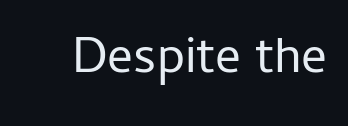
{"serif": "no", "italic": "no", "bold": "no", "weight": "regular", "width": "normal", "stroke_contrast": "low", "x_height": "medium", "monospaced": "no", "underline": "no", "letter_spacing": "normal", "letter_spacing_em": 0.0, "glyph_px": 51}
